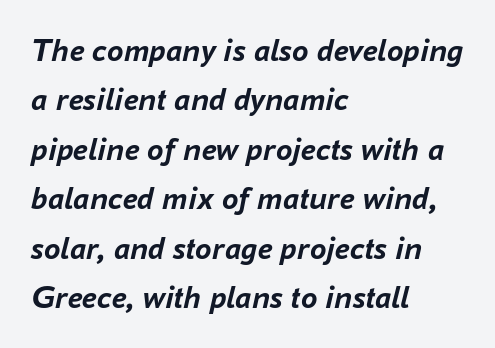
The image shows 33 px semibold type, italic (leaning right); set left-aligned, normal line spacing (1.5x), normal letter spacing, not underlined; low stroke contrast and a medium x-height.
